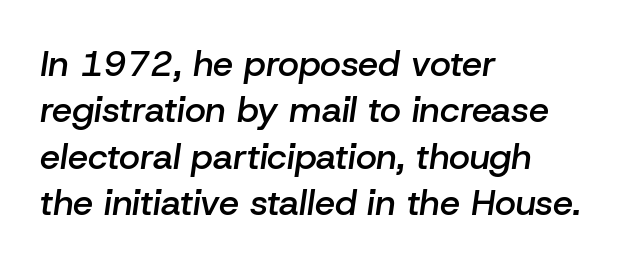
Moderately thickened strokes mark this as semibold type. Any mark beneath the type? The region is blank. Spacing verdict: proportional, widths tailored to each character. These lines are set flush left with a ragged right edge. Tracking here is standard; glyphs follow each other at the usual distance.
